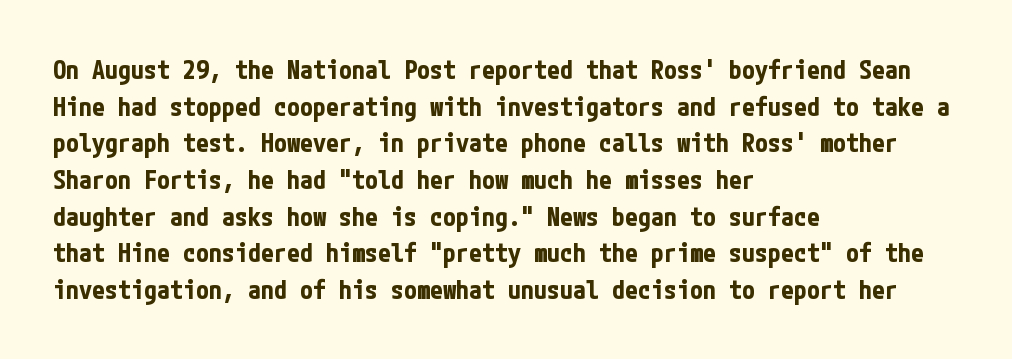
The image shows 26 px bold type, upright; set left-aligned, normal line spacing (1.41x), normal letter spacing, not underlined.
